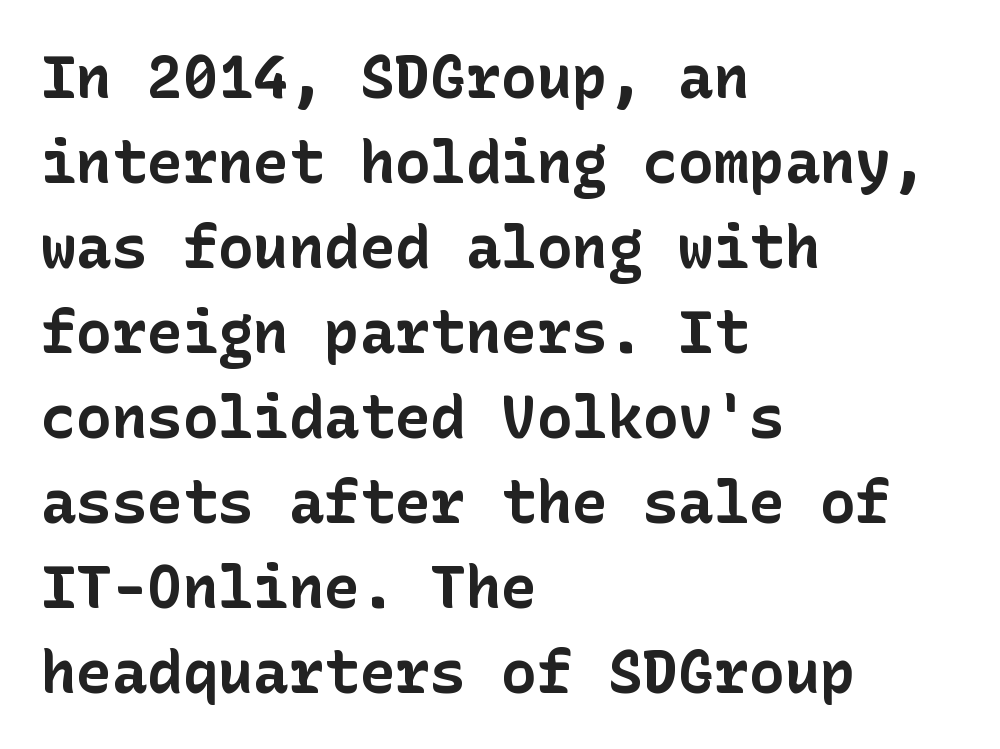
{"serif": "no", "italic": "no", "bold": "yes", "weight": "bold", "width": "normal", "stroke_contrast": "low", "x_height": "medium", "underline": "no", "align": "left", "line_spacing": "normal", "line_spacing_ratio": 1.44, "letter_spacing": "normal", "letter_spacing_em": 0.0, "glyph_px": 59}
